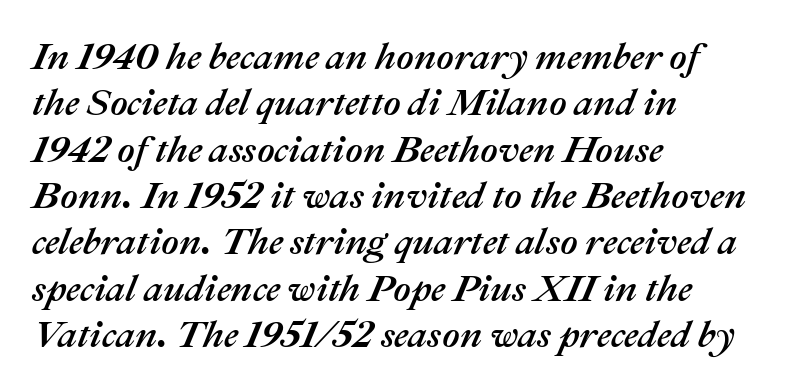
{"italic": "yes", "lean": "right", "slant_degrees": 22, "width": "normal", "stroke_contrast": "medium", "x_height": "medium", "monospaced": "no", "underline": "no", "align": "left", "line_spacing_ratio": 1.22, "letter_spacing": "normal", "letter_spacing_em": 0.0, "glyph_px": 38}
